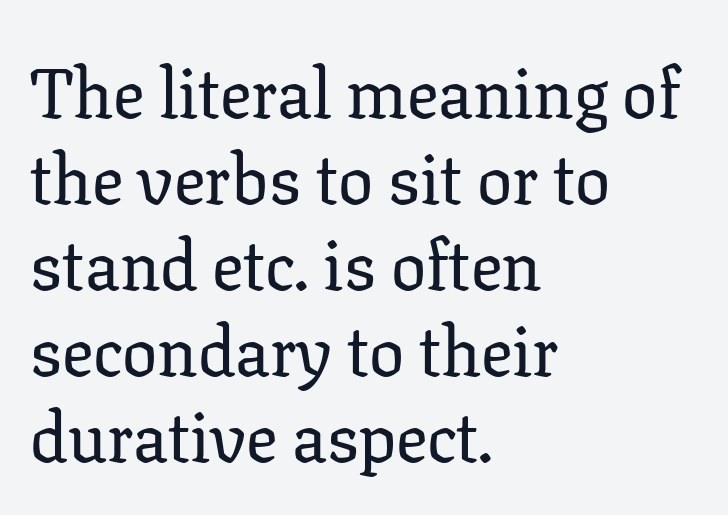
{"serif": "yes", "italic": "no", "width": "normal", "stroke_contrast": "low", "x_height": "medium", "monospaced": "no", "underline": "no", "align": "left", "line_spacing_ratio": 1.23, "letter_spacing": "normal", "letter_spacing_em": 0.0, "glyph_px": 70}
